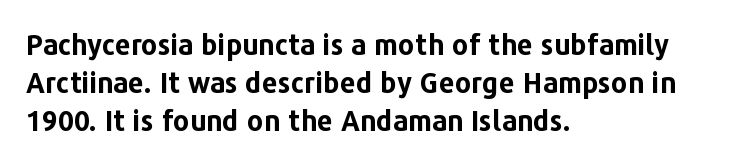
Q: Is the text bold? A: Yes.
Q: Is the text italic (slanted)? A: No, it is upright.
Q: Is the typeface a serif or a sans-serif typeface? A: Sans-serif.
Q: Is the text underlined? A: No.
Q: How is the paragraph aligned? A: Left-aligned.
Q: Is the spacing between letters normal or unusually wide? A: Normal.
Q: Is the spacing between lines tight, normal or loose? A: Normal.
Q: Width (condensed, normal, or wide)? A: Normal.
Q: Stroke contrast? A: Low.
Q: x-height? A: Medium.
Q: Monospaced? A: No.
